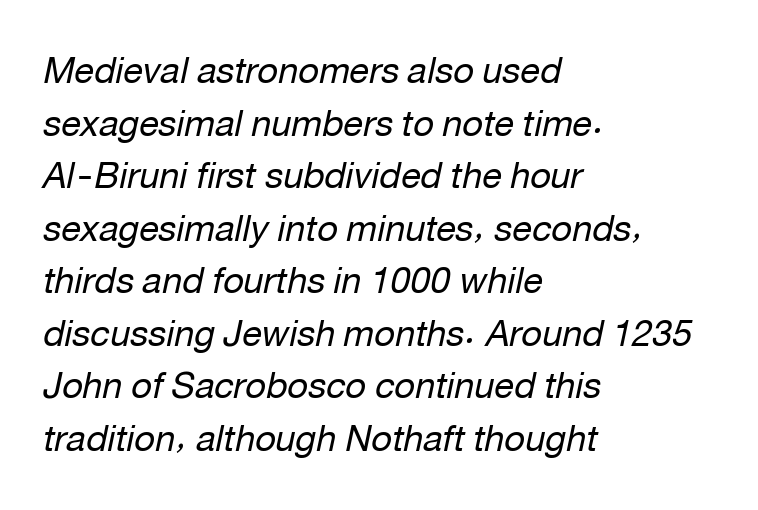
Each new line begins a customary step beneath the previous one. If you drew a line through each stem, it would be angled. The space directly below the letters is spotless. Heft: none added — not bold. Does the copy run flush right? No — it runs flush left.
